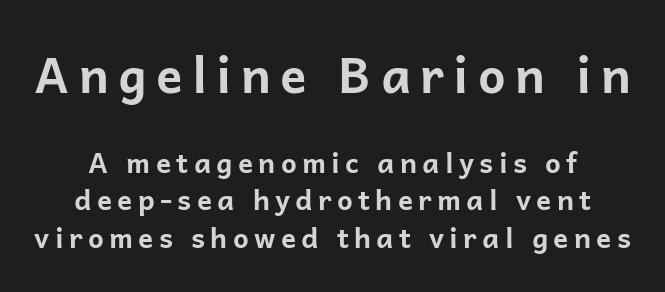
Q: Is the text bold? A: Yes.
Q: Is the text italic (slanted)? A: No, it is upright.
Q: Is the typeface a serif or a sans-serif typeface? A: Sans-serif.
Q: Is the text underlined? A: No.
Q: Is the spacing between lines tight, normal or loose? A: Normal.
Q: Which block of text is set in a larger size, the first (top) or the second (bottom)? A: The first (top) one.
Q: Width (condensed, normal, or wide)? A: Normal.
Q: Stroke contrast? A: Low.
Q: x-height? A: Medium.
Q: Monospaced? A: No.
